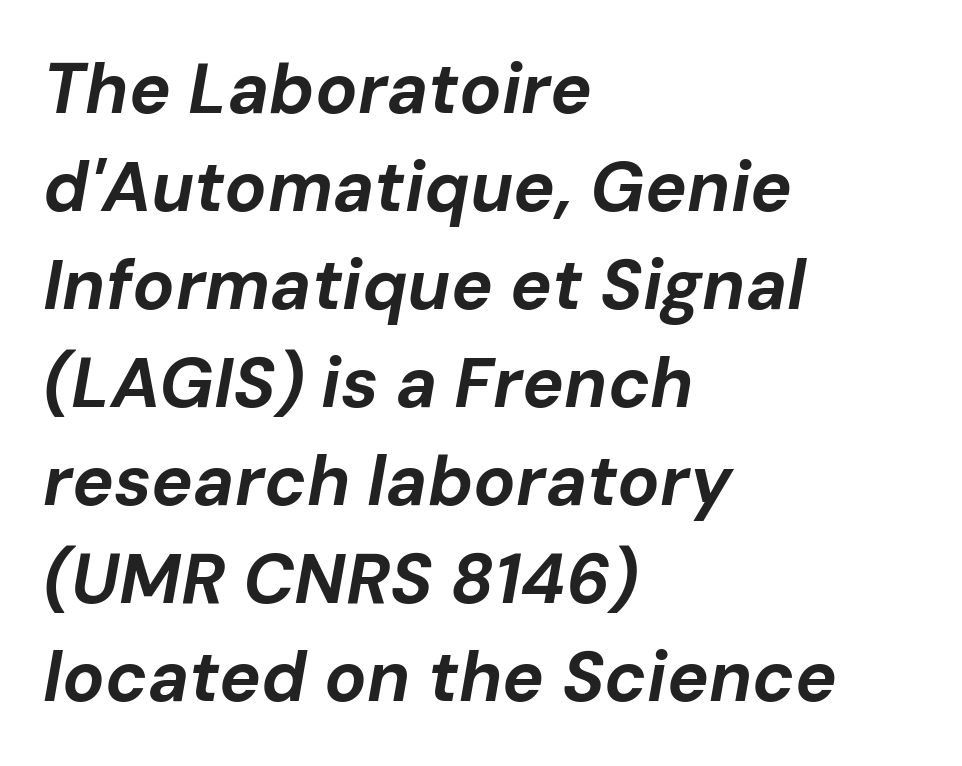
Q: Is the text bold? A: Yes.
Q: Is the text italic (slanted)? A: Yes, it leans right by about 10 degrees.
Q: Is the text underlined? A: No.
Q: How is the paragraph aligned? A: Left-aligned.
Q: Is the spacing between letters normal or unusually wide? A: Normal.
Q: Is the spacing between lines tight, normal or loose? A: Normal.
Q: Width (condensed, normal, or wide)? A: Normal.
Q: Stroke contrast? A: Low.
Q: x-height? A: Medium.
Q: Monospaced? A: No.
